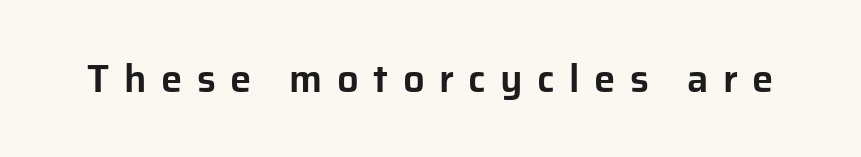
Q: Is the text italic (slanted)? A: No, it is upright.
Q: Is the typeface a serif or a sans-serif typeface? A: Sans-serif.
Q: Is the text underlined? A: No.
Q: Is the spacing between letters normal or unusually wide? A: Unusually wide.
Q: Width (condensed, normal, or wide)? A: Normal.
Q: Stroke contrast? A: Low.
Q: x-height? A: Medium.
Q: Monospaced? A: No.
